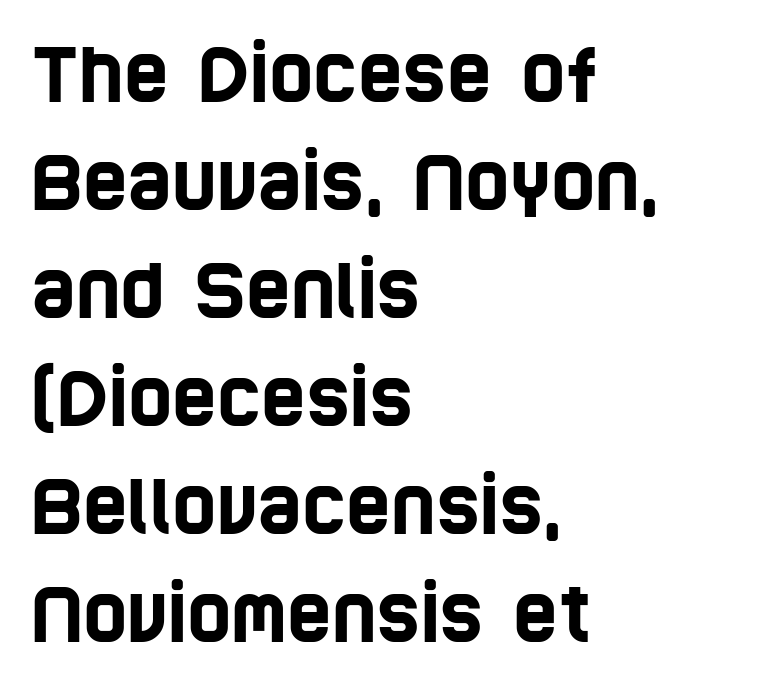
Q: Is the typeface a serif or a sans-serif typeface? A: Sans-serif.
Q: Is the text underlined? A: No.
Q: How is the paragraph aligned? A: Left-aligned.
Q: Is the spacing between letters normal or unusually wide? A: Normal.
Q: Is the spacing between lines tight, normal or loose? A: Normal.
Q: Width (condensed, normal, or wide)? A: Condensed.
Q: Stroke contrast? A: Low.
Q: x-height? A: Large.
Q: Monospaced? A: No.
